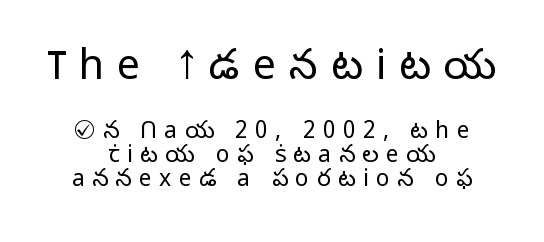
{"serif": "no", "italic": "no", "bold": "no", "weight": "light", "width": "normal", "stroke_contrast": "low", "x_height": "medium", "monospaced": "no", "underline": "no", "align": "center", "line_spacing": "tight", "line_spacing_ratio": 1.04, "letter_spacing": "wide", "letter_spacing_em": 0.32, "larger_block": "first", "size_ratio": 1.78, "glyph_px": 41}
